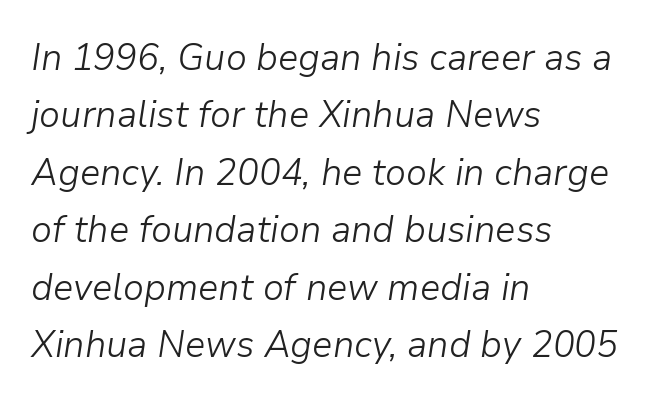
The image shows 38 px light type, italic (leaning right); set left-aligned, normal line spacing (1.51x), normal letter spacing, not underlined; low stroke contrast and a medium x-height.
